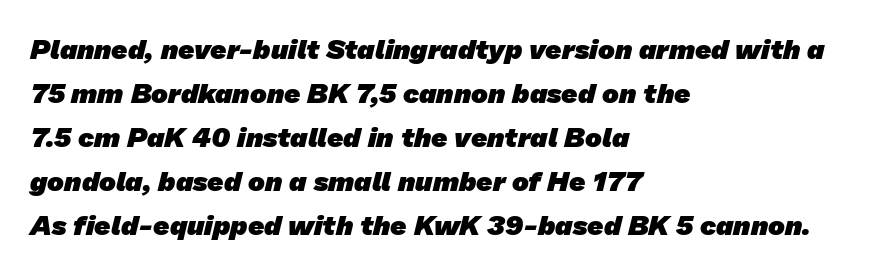
The image shows 28 px heavy sans-serif type; set left-aligned, normal line spacing (1.57x), normal letter spacing, not underlined; low stroke contrast and a medium x-height.
